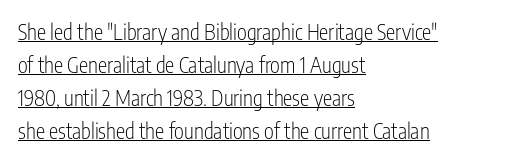
Q: Is the text bold? A: No.
Q: Is the text italic (slanted)? A: No, it is upright.
Q: Is the text underlined? A: Yes.
Q: How is the paragraph aligned? A: Left-aligned.
Q: Is the spacing between letters normal or unusually wide? A: Normal.
Q: Is the spacing between lines tight, normal or loose? A: Normal.
